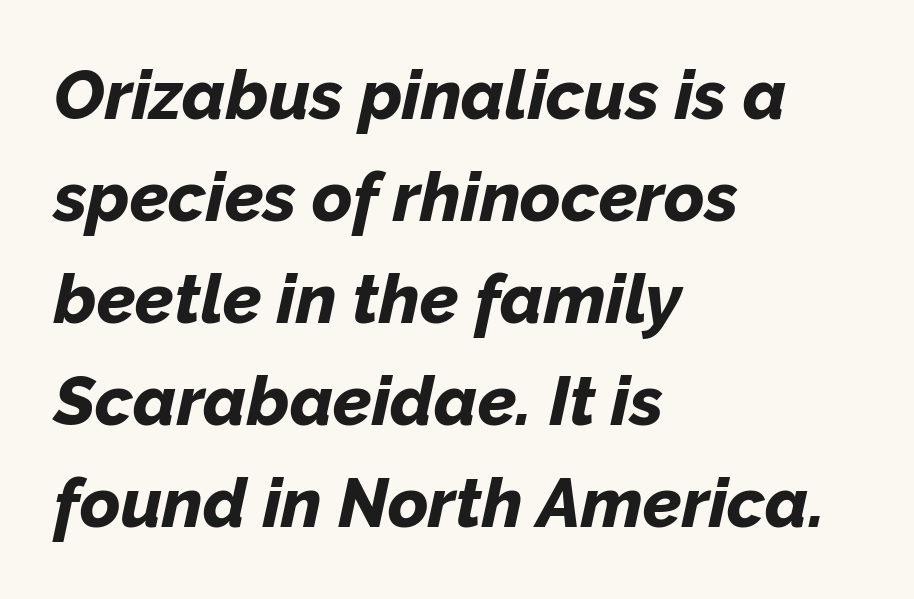
Q: Is the text bold? A: Yes.
Q: Is the text italic (slanted)? A: Yes, it leans right by about 12 degrees.
Q: Is the text underlined? A: No.
Q: How is the paragraph aligned? A: Left-aligned.
Q: Is the spacing between letters normal or unusually wide? A: Normal.
Q: Is the spacing between lines tight, normal or loose? A: Normal.
Q: Width (condensed, normal, or wide)? A: Normal.
Q: Stroke contrast? A: Low.
Q: x-height? A: Medium.
Q: Monospaced? A: No.
